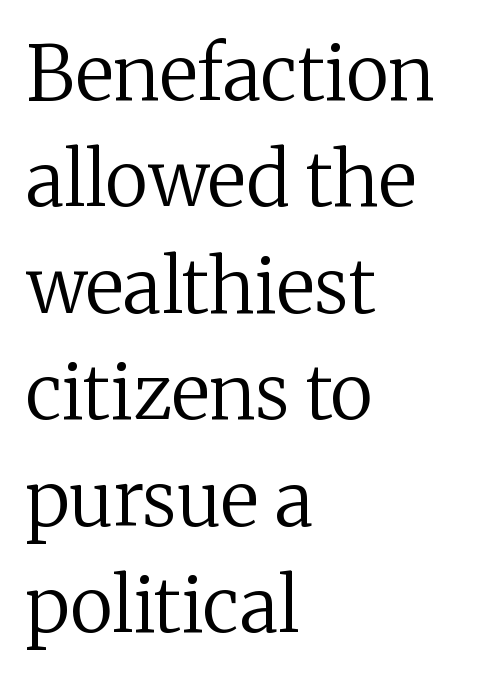
{"serif": "yes", "italic": "no", "bold": "no", "weight": "regular", "width": "normal", "stroke_contrast": "medium", "x_height": "medium", "monospaced": "no", "underline": "no", "align": "left", "line_spacing": "normal", "line_spacing_ratio": 1.42, "letter_spacing": "normal", "letter_spacing_em": 0.0, "glyph_px": 75}
